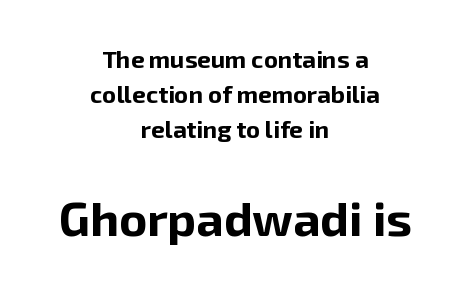
The image shows 48 px bold sans-serif type, upright; set centered, normal line spacing (1.46x), normal letter spacing, not underlined; the second (bottom) block is 2.0x larger; low stroke contrast and a medium x-height.
